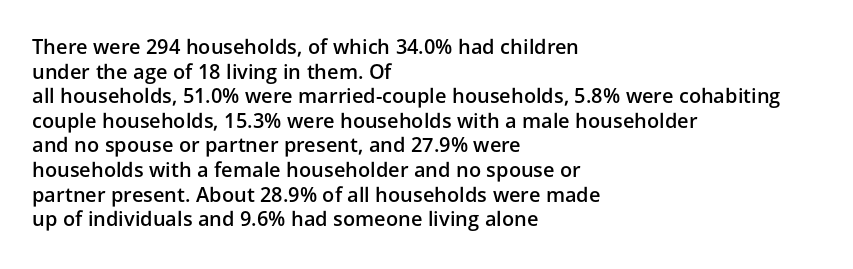
{"italic": "no", "bold": "semi", "underline": "no", "align": "left", "line_spacing_ratio": 1.23, "letter_spacing": "normal", "letter_spacing_em": 0.0, "glyph_px": 20}
